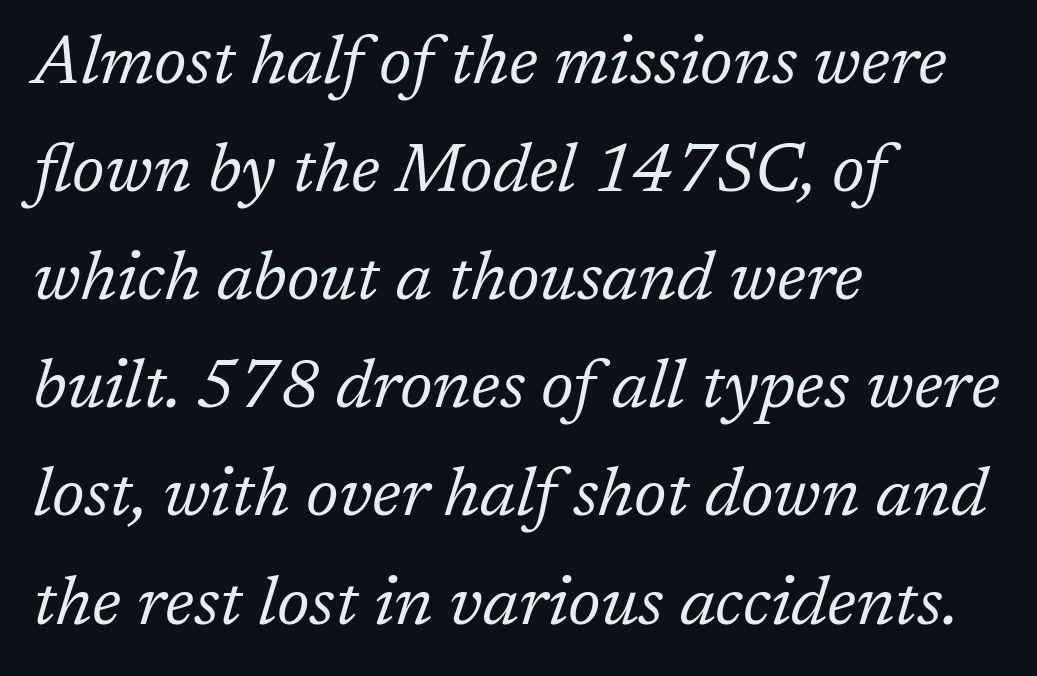
The image shows 68 px regular-weight serif type, italic (leaning right); set left-aligned, normal line spacing (1.59x), normal letter spacing, not underlined; low stroke contrast and a medium x-height.
